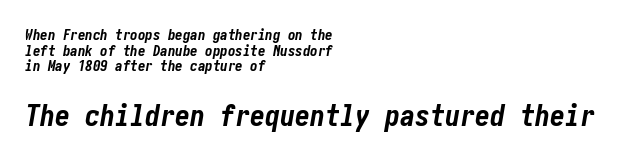
{"italic": "yes", "lean": "right", "slant_degrees": 10, "bold": "yes", "weight": "bold", "width": "condensed", "stroke_contrast": "low", "x_height": "medium", "underline": "no", "align": "left", "line_spacing": "tight", "line_spacing_ratio": 1.05, "letter_spacing": "normal", "letter_spacing_em": 0.0, "larger_block": "second", "size_ratio": 2.0, "glyph_px": 30}
